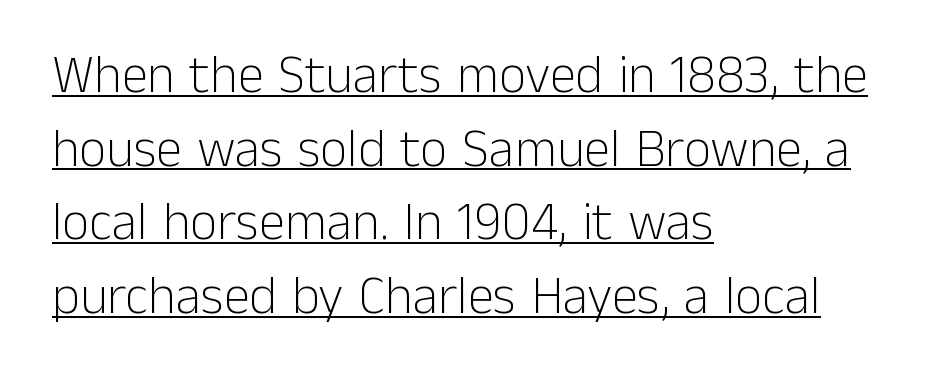
The image shows 53 px light sans-serif type, upright; set left-aligned, normal line spacing (1.39x), normal letter spacing, underlined; low stroke contrast and a medium x-height.
